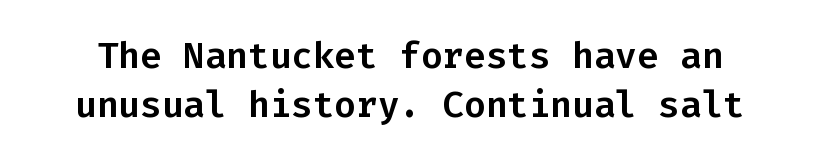
{"serif": "no", "italic": "no", "width": "normal", "stroke_contrast": "low", "x_height": "medium", "monospaced": "yes", "underline": "no", "line_spacing": "normal", "line_spacing_ratio": 1.36, "letter_spacing": "normal", "letter_spacing_em": 0.0, "glyph_px": 36}
